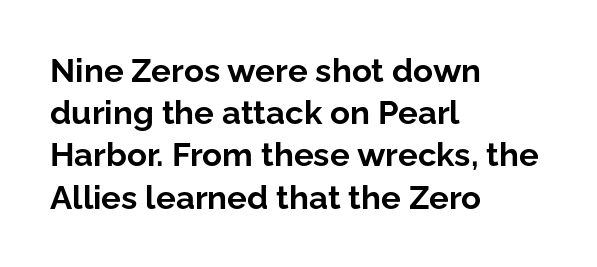
The characters look thick and weighty, a clear bold. The face used here is proportionally spaced, like ordinary book or web type. Posture: straight, roman, zero tilt. Observe the absence of serifs on each vertical stroke in this sample.
